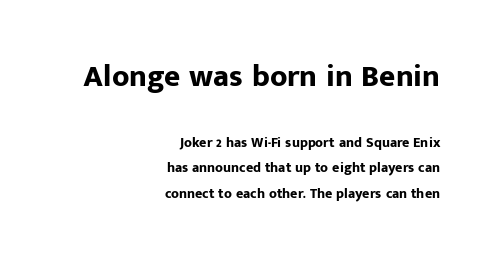
{"serif": "no", "italic": "no", "bold": "yes", "weight": "bold", "width": "normal", "stroke_contrast": "low", "x_height": "medium", "monospaced": "no", "underline": "no", "align": "right", "line_spacing_ratio": 1.81, "letter_spacing": "normal", "letter_spacing_em": 0.0, "larger_block": "first", "size_ratio": 2.21, "glyph_px": 31}
